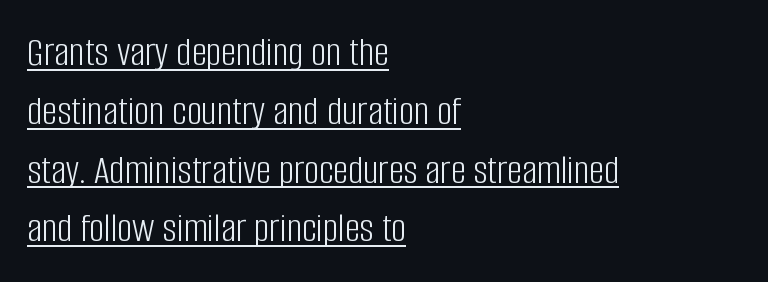
The image shows 42 px light, condensed sans-serif type, upright; set left-aligned, normal line spacing (1.4x), normal letter spacing, underlined; low stroke contrast and a large x-height.
